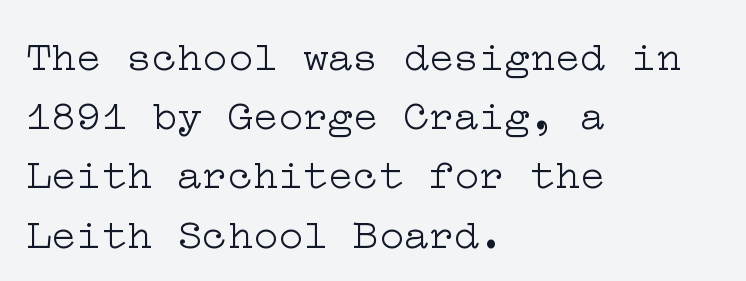
{"serif": "yes", "italic": "no", "bold": "no", "weight": "light", "width": "wide", "stroke_contrast": "low", "x_height": "medium", "underline": "no", "align": "left", "line_spacing": "normal", "line_spacing_ratio": 1.41, "letter_spacing": "normal", "letter_spacing_em": 0.0, "glyph_px": 42}
